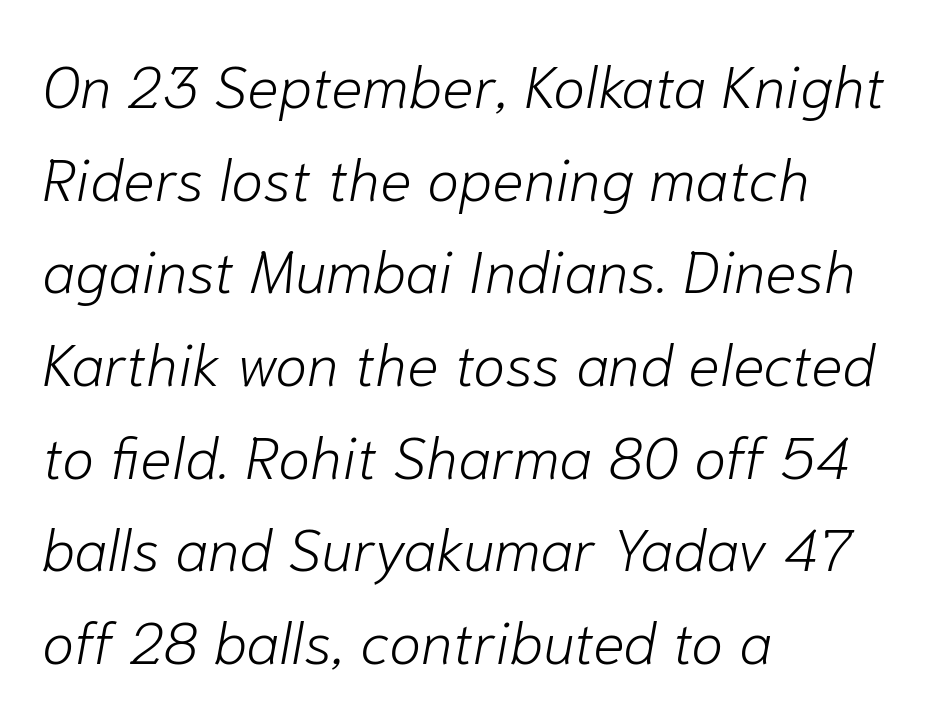
Alignment: flush left. Observe the lean: these are italic letterforms. These lines are rendered in a variable-pitch font. Leading: standard. There is no visible air inserted between adjacent glyphs.
